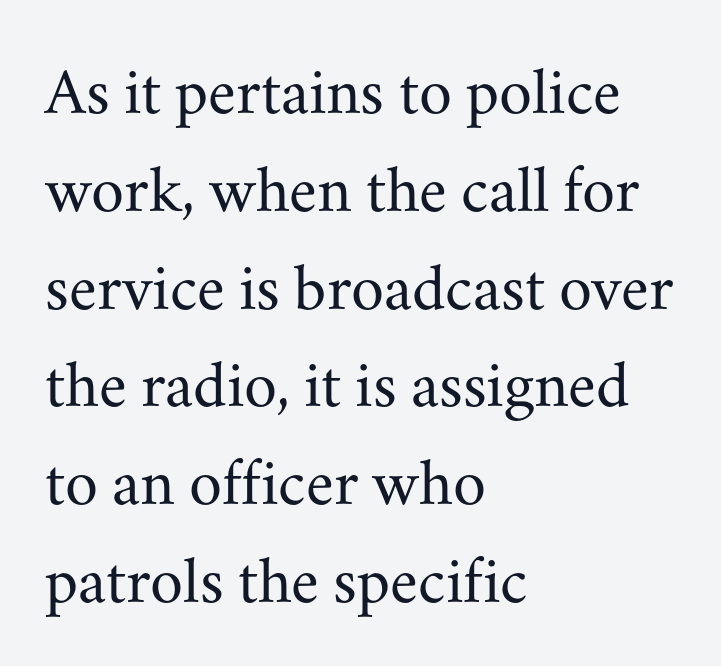
Characters follow at the spacing the type designer built in. Think of a printed novel: that variable character pitch is what you see here. Each new line begins a customary step beneath the previous one. The font sits on the lighter half of the weight spectrum, regular included.
